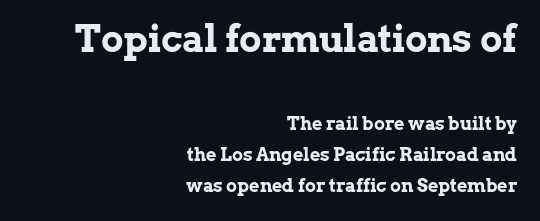
{"serif": "yes", "italic": "no", "bold": "yes", "weight": "bold", "width": "normal", "stroke_contrast": "low", "x_height": "medium", "monospaced": "no", "underline": "no", "align": "right", "line_spacing_ratio": 1.72, "letter_spacing": "normal", "letter_spacing_em": 0.0, "larger_block": "first", "size_ratio": 2.06, "glyph_px": 37}
